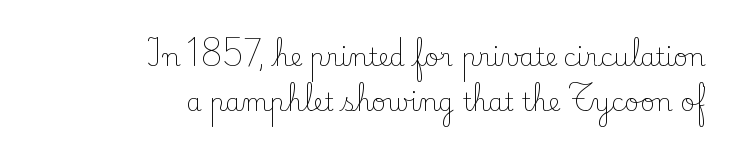
Is the type heavy? It reads as light-to-regular instead. The strip under each line holds only bare page. The lettering stays uniformly vertical, giving the passage a roman look. A student would call this right alignment; a typographer would say flush right, rag left. Glyph-to-glyph distance matches everyday printed text.
